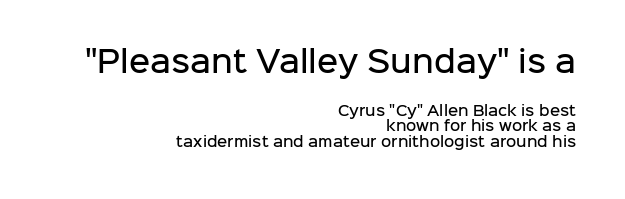
The image shows 29 px semibold sans-serif type, upright; set right-aligned, tight line spacing (1.1x), normal letter spacing, not underlined; the first (top) block is 2.07x larger; low stroke contrast and a medium x-height.
